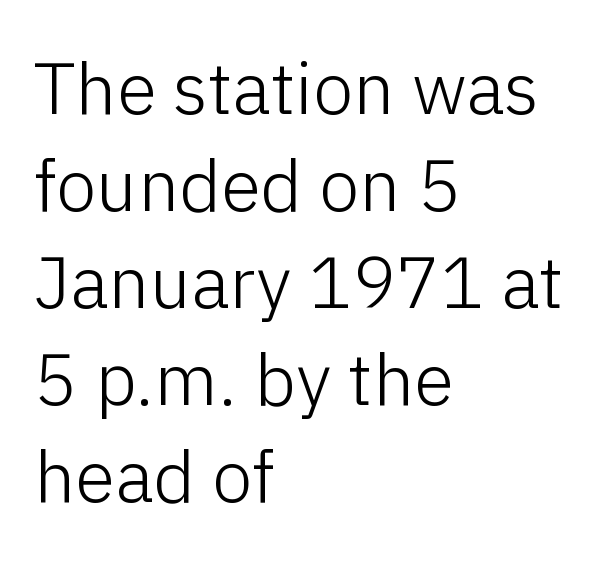
Q: Is the text bold? A: No.
Q: Is the text italic (slanted)? A: No, it is upright.
Q: Is the typeface a serif or a sans-serif typeface? A: Sans-serif.
Q: Is the text underlined? A: No.
Q: How is the paragraph aligned? A: Left-aligned.
Q: Is the spacing between letters normal or unusually wide? A: Normal.
Q: Is the spacing between lines tight, normal or loose? A: Normal.
Q: Width (condensed, normal, or wide)? A: Normal.
Q: Stroke contrast? A: Low.
Q: x-height? A: Medium.
Q: Monospaced? A: No.
